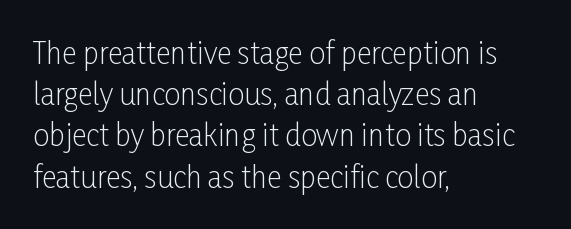
It's the straight-up-and-down kind of type. This sample has the flowing, uneven cadence of proportional lettering. The rendering keeps characters at their native spacing. To sum up the face: it is a sans, with no serifs.
